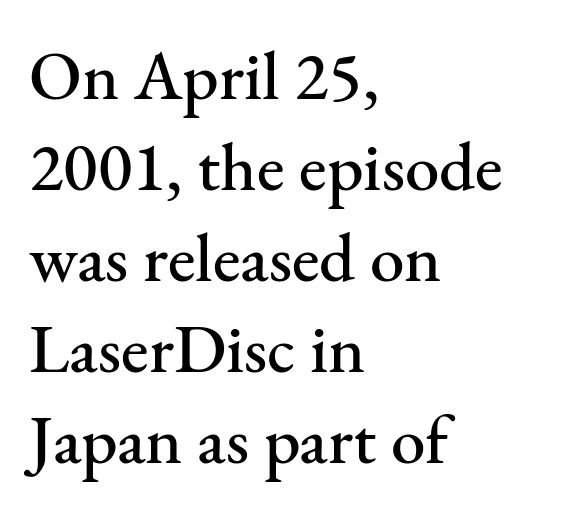
Q: Is the text italic (slanted)? A: No, it is upright.
Q: Is the typeface a serif or a sans-serif typeface? A: Serif.
Q: Is the text underlined? A: No.
Q: How is the paragraph aligned? A: Left-aligned.
Q: Is the spacing between letters normal or unusually wide? A: Normal.
Q: Is the spacing between lines tight, normal or loose? A: Normal.
Q: Width (condensed, normal, or wide)? A: Normal.
Q: Stroke contrast? A: Medium.
Q: x-height? A: Small.
Q: Monospaced? A: No.
